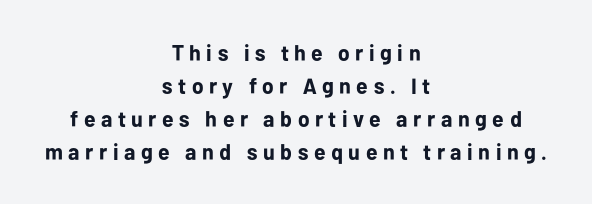
A typesetter would call this heavily tracked-out type. Horizontal alignment here is central, giving a formal, balanced look. The rendering uses a bold face; every stroke is thick and dark. The space between consecutive lines is moderate.
